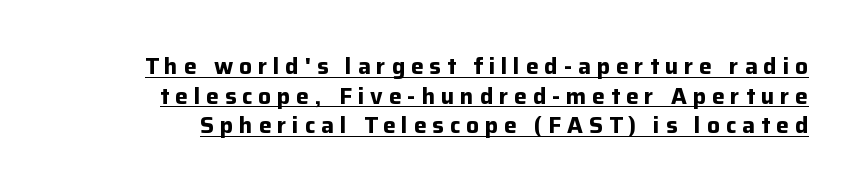
In terms of posture, this sample is upright. Vertical spacing — default. Does the weight exceed regular? Yes, all the way to bold. The string is rendered with underlining switched on. The face used here is rendered with a markedly widened letterfit.
